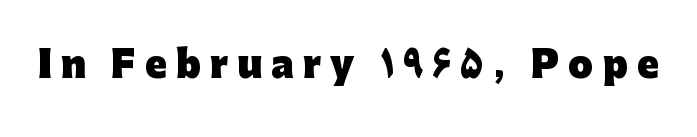
The area under the type is left untouched. The lettering holds an erect, upright posture throughout. Serif or sans? Sans — the stroke terminals are bare. Letter spacing: wide.
